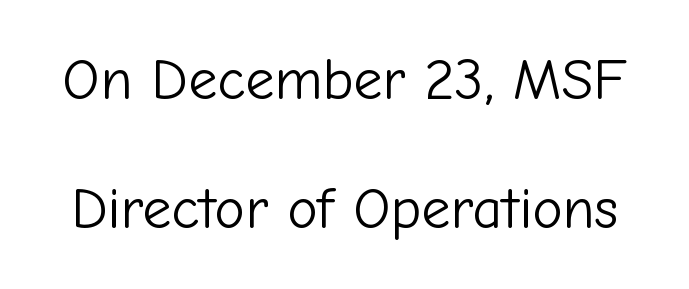
Italic? Not at all — the glyphs are vertical. The passage shown is not bold in any degree. The strip under each line holds only bare page. These lines stand farther apart than default settings would place them. The tracking reads as untouched default to a designer's eye.
